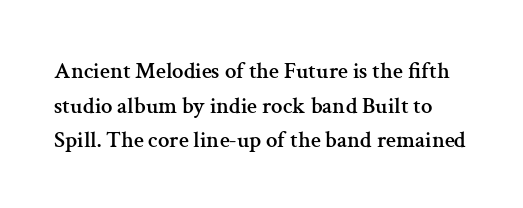
Spacing between characters is what you'd get straight out of the box. Any mark beneath the type? The region is blank. Upright lettering throughout. Horizontal bands of white between lines are of average thickness.
